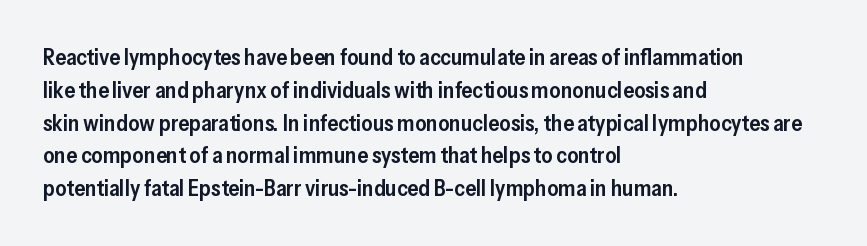
{"italic": "no", "bold": "semi", "underline": "no", "align": "left", "line_spacing": "normal", "line_spacing_ratio": 1.49, "letter_spacing": "normal", "letter_spacing_em": 0.0, "glyph_px": 22}
